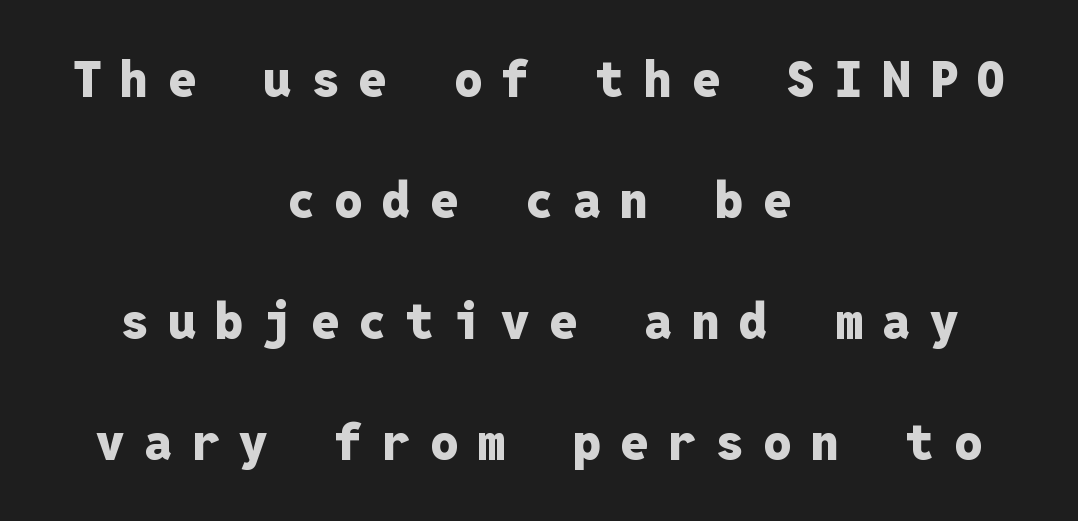
{"serif": "no", "italic": "no", "bold": "yes", "weight": "heavy", "width": "normal", "stroke_contrast": "low", "x_height": "medium", "monospaced": "yes", "underline": "no", "align": "center", "line_spacing": "loose", "line_spacing_ratio": 2.42, "letter_spacing": "wide", "letter_spacing_em": 0.39, "glyph_px": 50}
